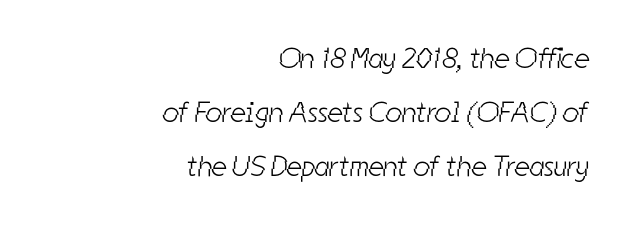
{"serif": "no", "bold": "no", "weight": "light", "width": "condensed", "stroke_contrast": "low", "x_height": "medium", "monospaced": "no", "underline": "no", "align": "right", "line_spacing_ratio": 1.87, "letter_spacing": "normal", "letter_spacing_em": 0.0, "glyph_px": 29}
